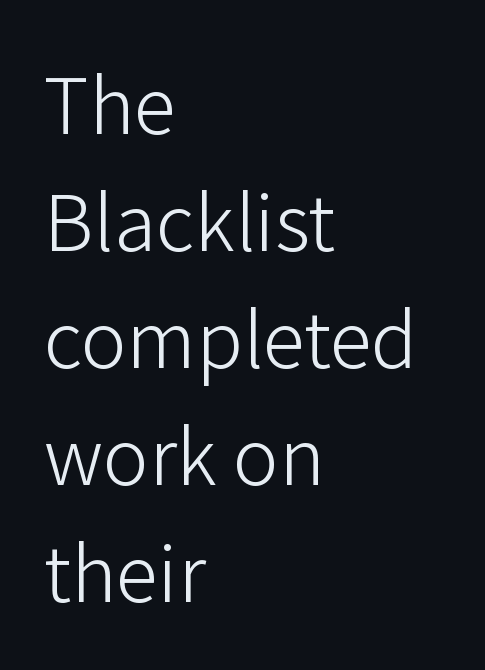
Q: Is the text bold? A: No.
Q: Is the text italic (slanted)? A: No, it is upright.
Q: Is the typeface a serif or a sans-serif typeface? A: Sans-serif.
Q: Is the text underlined? A: No.
Q: How is the paragraph aligned? A: Left-aligned.
Q: Is the spacing between letters normal or unusually wide? A: Normal.
Q: Is the spacing between lines tight, normal or loose? A: Normal.
Q: Width (condensed, normal, or wide)? A: Normal.
Q: Stroke contrast? A: Low.
Q: x-height? A: Medium.
Q: Monospaced? A: No.
